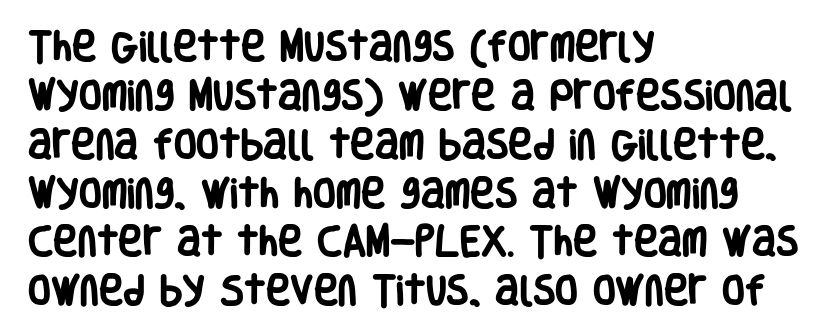
The image shows 33 px heavy, condensed sans-serif type, upright; set left-aligned, normal line spacing (1.48x), normal letter spacing, not underlined; low stroke contrast and a large x-height.
